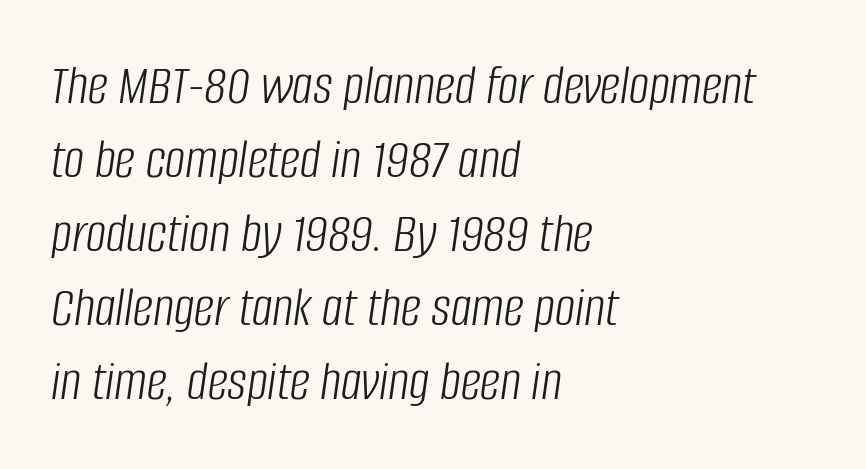
Default kerning and tracking; the words read as compact shapes. The typeface has the unassuming heft of standard copy or less. You could not count columns in this text — the font is proportionally spaced. Does the lettering tilt? It does — this is italic.
